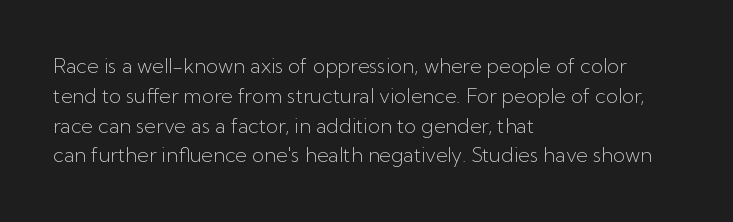
Q: Is the text bold? A: No.
Q: Is the text italic (slanted)? A: No, it is upright.
Q: Is the text underlined? A: No.
Q: How is the paragraph aligned? A: Left-aligned.
Q: Is the spacing between letters normal or unusually wide? A: Normal.
Q: Is the spacing between lines tight, normal or loose? A: Normal.
